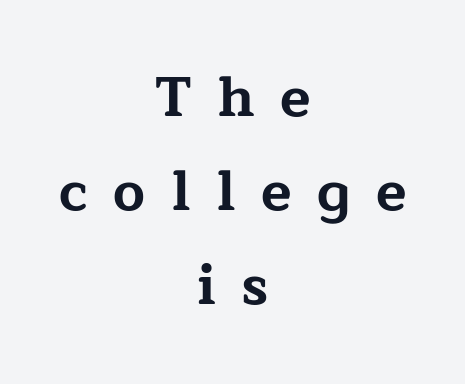
{"serif": "yes", "italic": "no", "bold": "yes", "weight": "bold", "width": "wide", "stroke_contrast": "low", "x_height": "medium", "monospaced": "no", "underline": "no", "align": "center", "line_spacing": "normal", "line_spacing_ratio": 1.68, "letter_spacing": "wide", "letter_spacing_em": 0.46, "glyph_px": 56}
